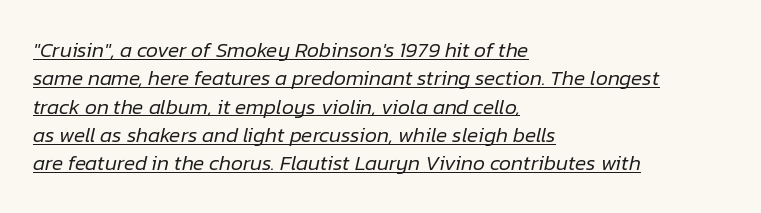
{"italic": "yes", "lean": "right", "slant_degrees": 12, "bold": "no", "underline": "yes", "align": "left", "line_spacing": "normal", "line_spacing_ratio": 1.35, "letter_spacing": "normal", "letter_spacing_em": 0.0, "glyph_px": 21}
